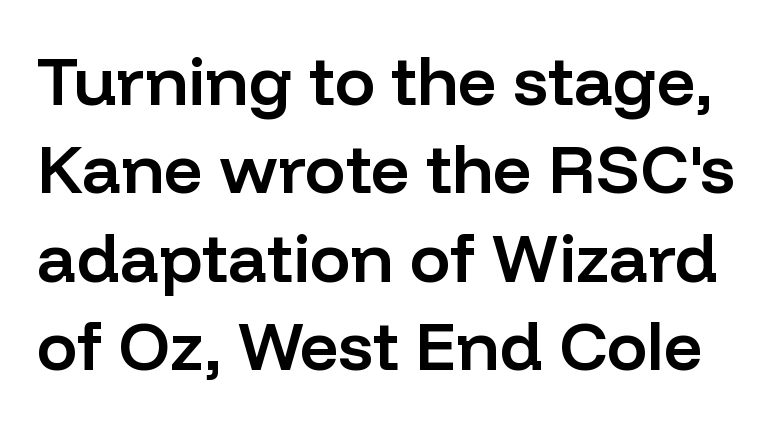
The image shows 68 px semibold sans-serif type, upright; set normal line spacing (1.3x), normal letter spacing, not underlined; low stroke contrast and a medium x-height.
